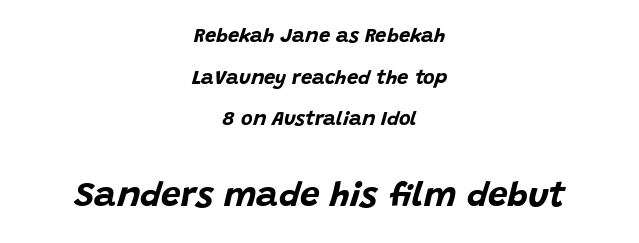
Character widths vary here, with narrow letters taking less room than wide ones. You can tell it's italic because the verticals aren't actually vertical. The area under the type is left untouched. Caption: upper text group reduced, lower text group enlarged. Short and long lines alike share a common midpoint. The passage shown is emphatically bold.
